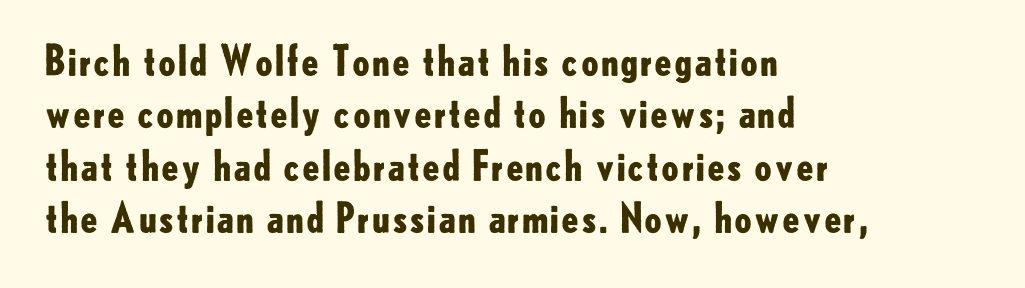
{"serif": "no", "italic": "no", "bold": "yes", "weight": "bold", "width": "normal", "stroke_contrast": "low", "x_height": "small", "monospaced": "no", "underline": "no", "align": "left", "line_spacing": "normal", "line_spacing_ratio": 1.28, "letter_spacing": "normal", "letter_spacing_em": 0.0, "glyph_px": 41}
